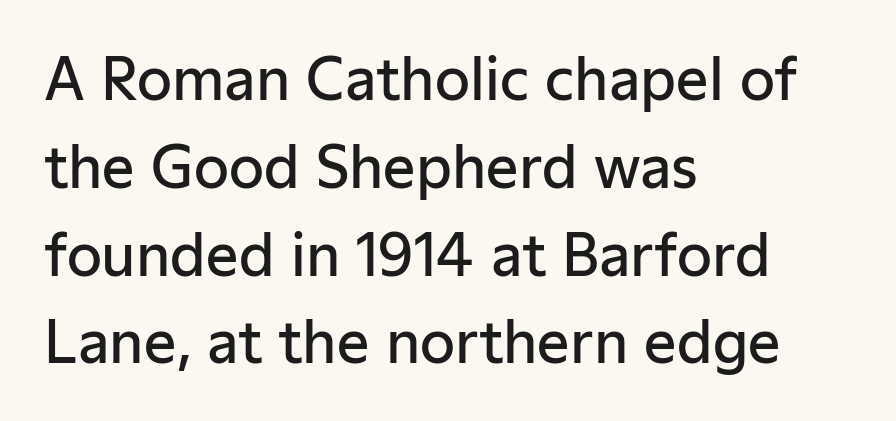
Its strokes are somewhat broadened, the hallmark of semibold type. The letterforms sit shoulder to shoulder at normal distance. Font category for this specimen: sans-serif. The passage shown is typed in a proportional face where columns would drift.
